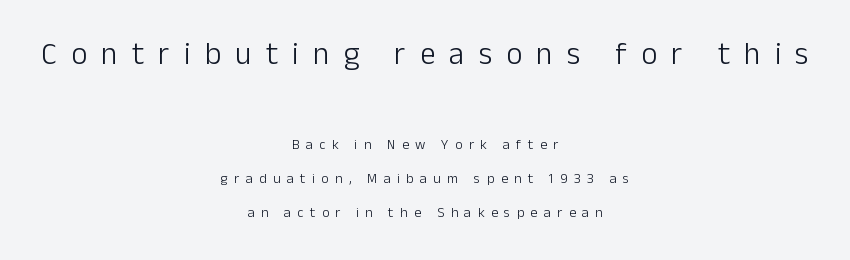
Q: Is the text bold? A: No.
Q: Is the text italic (slanted)? A: No, it is upright.
Q: Is the typeface a serif or a sans-serif typeface? A: Sans-serif.
Q: Is the text underlined? A: No.
Q: How is the paragraph aligned? A: Centered.
Q: Is the spacing between letters normal or unusually wide? A: Unusually wide.
Q: Is the spacing between lines tight, normal or loose? A: Loose.
Q: Which block of text is set in a larger size, the first (top) or the second (bottom)? A: The first (top) one.
Q: Width (condensed, normal, or wide)? A: Normal.
Q: Stroke contrast? A: Low.
Q: x-height? A: Medium.
Q: Monospaced? A: No.
